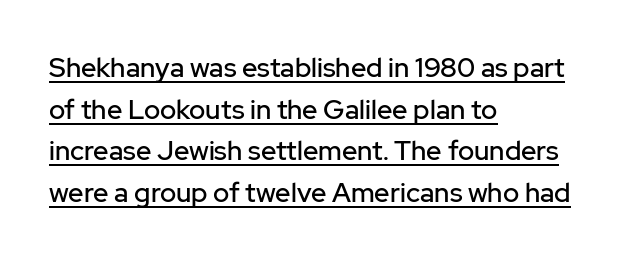
{"italic": "no", "underline": "yes", "align": "left", "line_spacing": "normal", "line_spacing_ratio": 1.54, "letter_spacing": "normal", "letter_spacing_em": 0.0, "glyph_px": 27}
